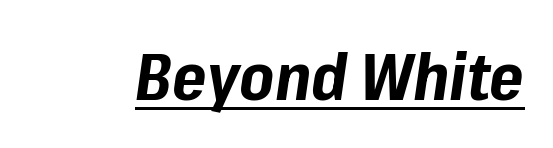
Q: Is the text bold? A: Yes.
Q: Is the text italic (slanted)? A: Yes, it leans right by about 8 degrees.
Q: Is the text underlined? A: Yes.
Q: Is the spacing between letters normal or unusually wide? A: Normal.
Q: Width (condensed, normal, or wide)? A: Normal.
Q: Stroke contrast? A: Low.
Q: x-height? A: Medium.
Q: Monospaced? A: No.
